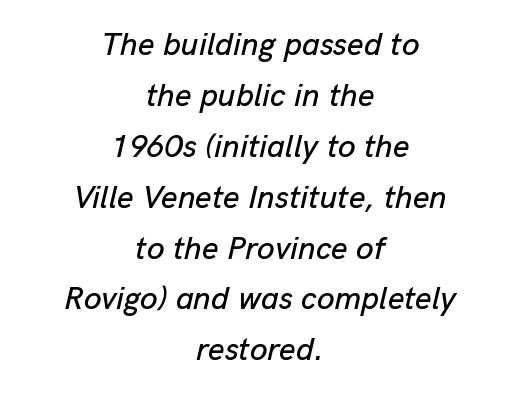
Q: Is the text italic (slanted)? A: Yes, it leans right by about 13 degrees.
Q: Is the text underlined? A: No.
Q: How is the paragraph aligned? A: Centered.
Q: Is the spacing between letters normal or unusually wide? A: Normal.
Q: Is the spacing between lines tight, normal or loose? A: Normal.
Q: Width (condensed, normal, or wide)? A: Normal.
Q: Stroke contrast? A: Low.
Q: x-height? A: Medium.
Q: Monospaced? A: No.
